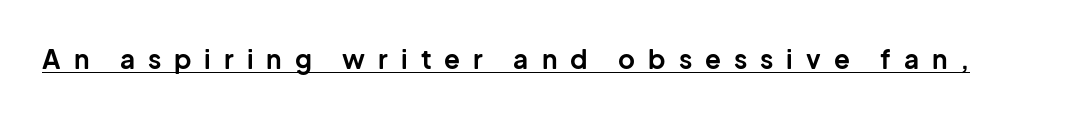
The image shows 26 px bold type, upright; set unusually wide letter spacing (+0.5 em), underlined.
